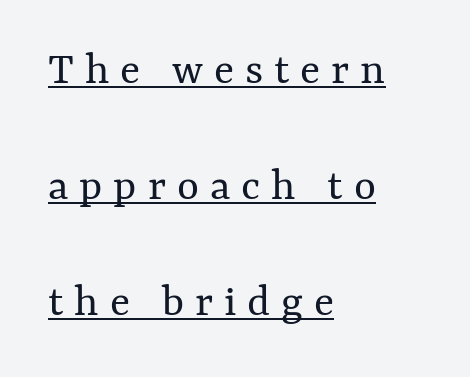
The image shows 47 px regular-weight type, upright; set left-aligned, loose line spacing (2.47x), unusually wide letter spacing (+0.23 em), underlined; medium stroke contrast and a medium x-height.
